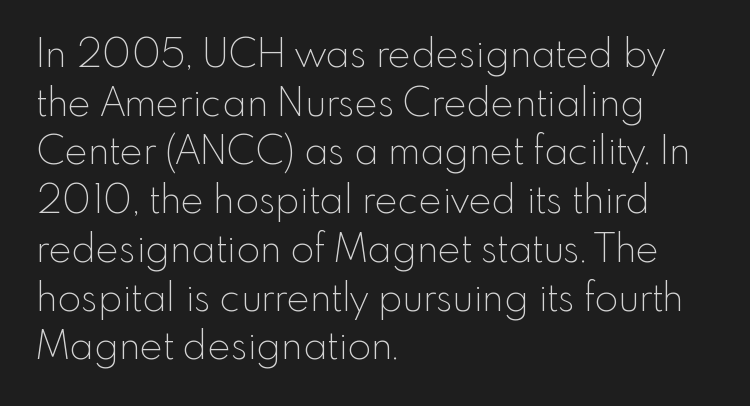
Is this a fixed-width face? No — the glyphs have proportional, varying widths. These lines were composed using upright roman letters. The glyphs are unaccompanied by any horizontal stroke below them. Weight: not bold — regular or lighter.
